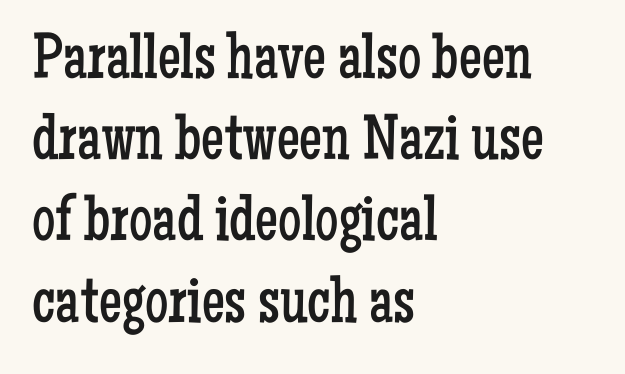
Q: Is the text bold? A: No.
Q: Is the text italic (slanted)? A: No, it is upright.
Q: Is the typeface a serif or a sans-serif typeface? A: Serif.
Q: Is the text underlined? A: No.
Q: How is the paragraph aligned? A: Left-aligned.
Q: Is the spacing between letters normal or unusually wide? A: Normal.
Q: Is the spacing between lines tight, normal or loose? A: Normal.
Q: Width (condensed, normal, or wide)? A: Condensed.
Q: Stroke contrast? A: Low.
Q: x-height? A: Medium.
Q: Monospaced? A: No.
